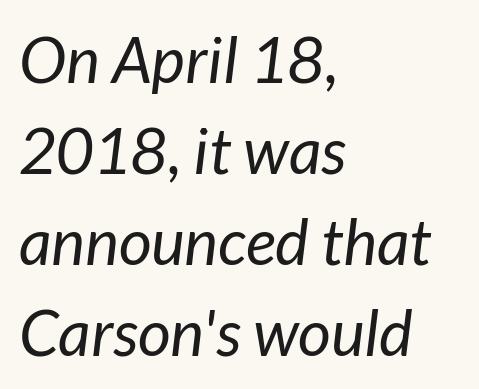
This block has exactly the height ordinary leading produces. Stem width sits at or under what a default text font uses. This sample has the flowing, uneven cadence of proportional lettering. Check under the words: just untouched page. Would a proofreader flag this as italicized? Yes. The passage is arranged the way most books set body copy — flush left.
